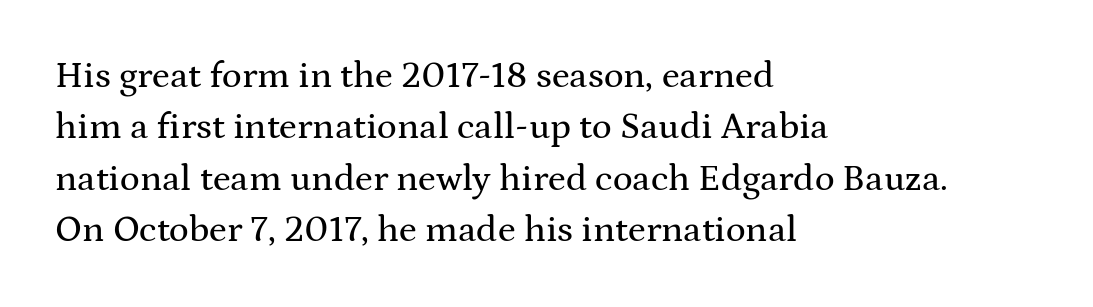
Nobody touched the tracking dial on this one. This sample has the flowing, uneven cadence of proportional lettering. What kind of face is this? One with serifs. Words float on clear page, feet unadorned. In terms of leading, this rendering sits right in the middle.
